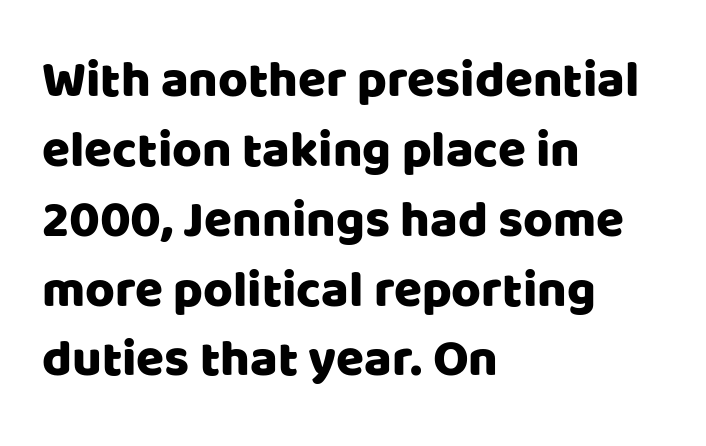
The rendering uses natural spacing where letterforms have individual widths. Nope, not italic — everything's standing straight. Notice how the passage keeps a crisp vertical edge on the left only. The letters sit at their default tracking, neither squeezed nor spread. Beneath every word, the page is bare.
